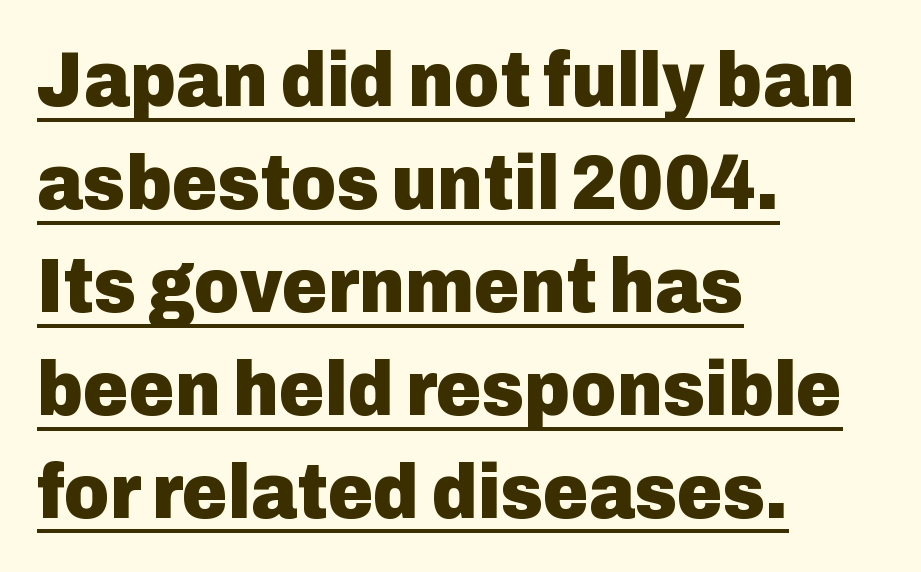
Q: Is the text bold? A: Yes.
Q: Is the text italic (slanted)? A: No, it is upright.
Q: Is the typeface a serif or a sans-serif typeface? A: Sans-serif.
Q: Is the text underlined? A: Yes.
Q: How is the paragraph aligned? A: Left-aligned.
Q: Is the spacing between letters normal or unusually wide? A: Normal.
Q: Is the spacing between lines tight, normal or loose? A: Normal.
Q: Width (condensed, normal, or wide)? A: Normal.
Q: Stroke contrast? A: Low.
Q: x-height? A: Medium.
Q: Monospaced? A: No.
